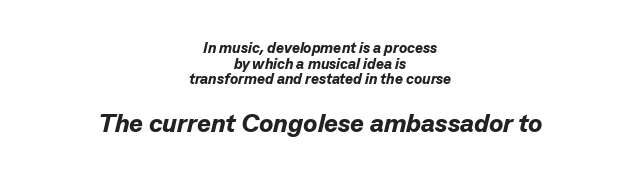
The specimen reads as italic at a glance. Leading is clearly below the norm, producing a dense column. What weight is shown? A full bold with thick strokes. Descenders hang freely into open space.
